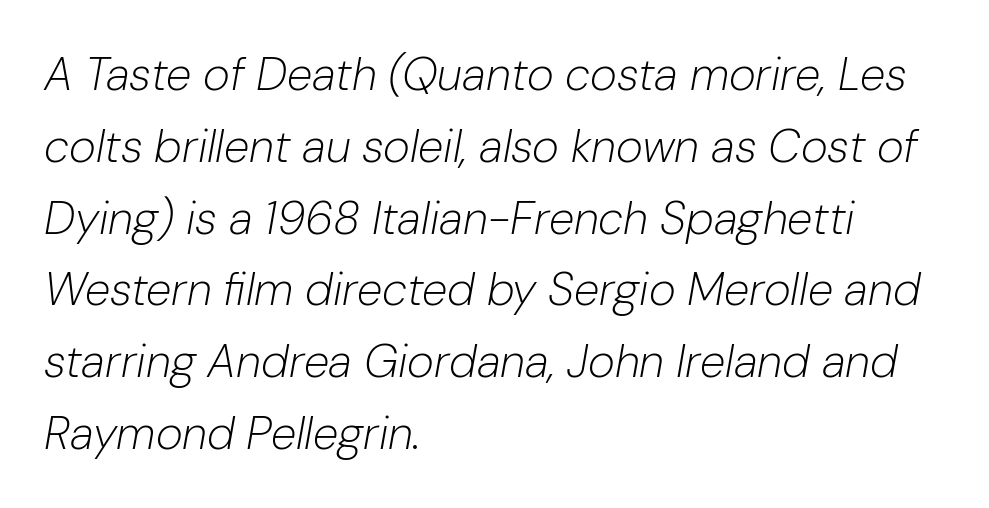
{"italic": "yes", "lean": "right", "slant_degrees": 10, "bold": "no", "weight": "light", "width": "normal", "stroke_contrast": "low", "x_height": "medium", "monospaced": "no", "underline": "no", "align": "left", "line_spacing": "normal", "line_spacing_ratio": 1.56, "letter_spacing": "normal", "letter_spacing_em": 0.0, "glyph_px": 46}
